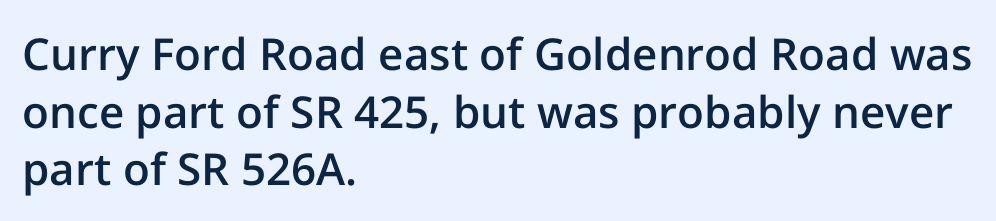
{"serif": "no", "italic": "no", "bold": "semi", "weight": "semibold", "width": "normal", "stroke_contrast": "low", "x_height": "medium", "monospaced": "no", "underline": "no", "align": "left", "line_spacing": "normal", "line_spacing_ratio": 1.31, "letter_spacing": "normal", "letter_spacing_em": 0.0, "glyph_px": 44}
